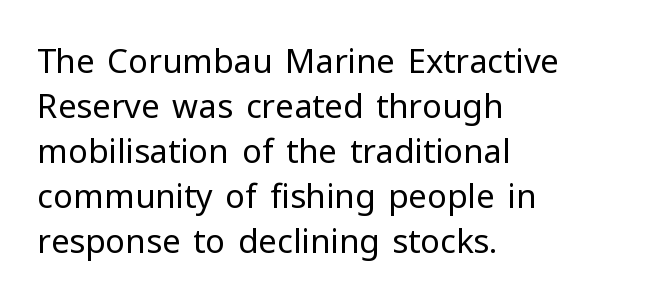
Default kerning and tracking; the words read as compact shapes. Each letter's strokes conclude bluntly, with no projecting serifs. The face used here is proportionally spaced, like ordinary book or web type. If you drew a ruler down the left edge, every line would touch it.
